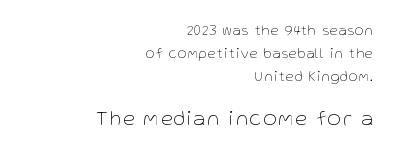
Q: Is the text bold? A: No.
Q: Is the text italic (slanted)? A: No, it is upright.
Q: Is the text underlined? A: No.
Q: How is the paragraph aligned? A: Right-aligned.
Q: Is the spacing between lines tight, normal or loose? A: Normal.
Q: Which block of text is set in a larger size, the first (top) or the second (bottom)? A: The second (bottom) one.
